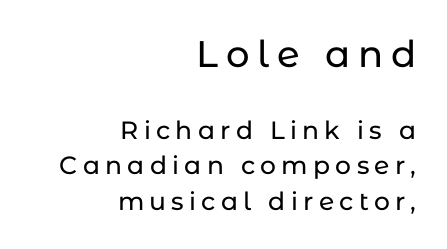
Q: Is the text italic (slanted)? A: No, it is upright.
Q: Is the typeface a serif or a sans-serif typeface? A: Sans-serif.
Q: Is the text underlined? A: No.
Q: How is the paragraph aligned? A: Right-aligned.
Q: Is the spacing between letters normal or unusually wide? A: Unusually wide.
Q: Is the spacing between lines tight, normal or loose? A: Normal.
Q: Which block of text is set in a larger size, the first (top) or the second (bottom)? A: The first (top) one.
Q: Width (condensed, normal, or wide)? A: Normal.
Q: Stroke contrast? A: Low.
Q: x-height? A: Medium.
Q: Monospaced? A: No.
